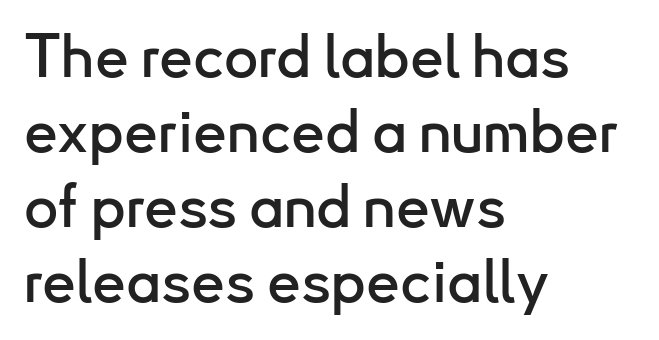
{"serif": "no", "italic": "no", "width": "normal", "stroke_contrast": "low", "x_height": "small", "monospaced": "no", "underline": "no", "align": "left", "line_spacing": "normal", "line_spacing_ratio": 1.25, "letter_spacing": "normal", "letter_spacing_em": 0.0, "glyph_px": 60}
